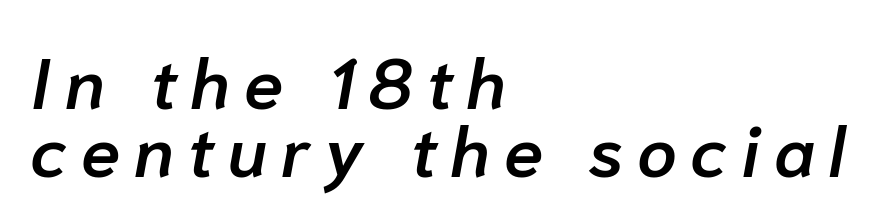
{"italic": "yes", "lean": "right", "slant_degrees": 10, "bold": "semi", "weight": "semibold", "width": "normal", "stroke_contrast": "low", "x_height": "medium", "monospaced": "no", "underline": "no", "align": "left", "line_spacing": "tight", "line_spacing_ratio": 0.96, "glyph_px": 71}
